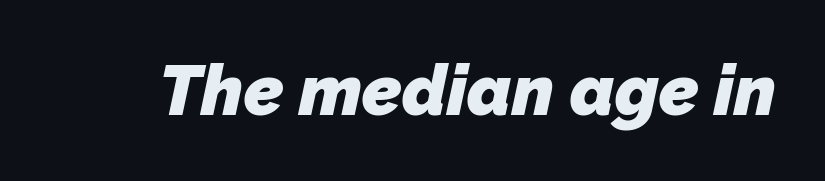
Q: Is the text bold? A: Yes.
Q: Is the typeface a serif or a sans-serif typeface? A: Sans-serif.
Q: Is the text underlined? A: No.
Q: Is the spacing between letters normal or unusually wide? A: Normal.
Q: Width (condensed, normal, or wide)? A: Normal.
Q: Stroke contrast? A: Low.
Q: x-height? A: Medium.
Q: Monospaced? A: No.
